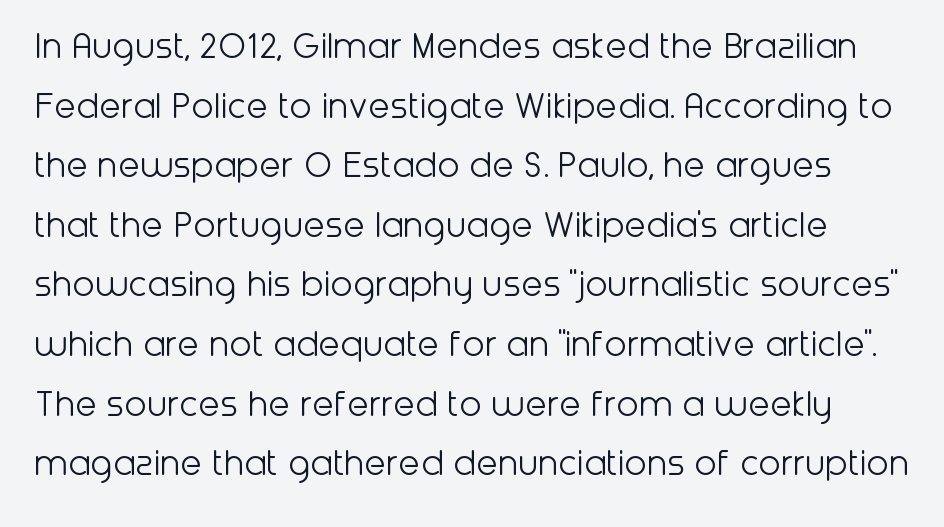
The image shows 40 px light sans-serif type, upright; set normal line spacing (1.49x), normal letter spacing, not underlined; low stroke contrast and a medium x-height.
